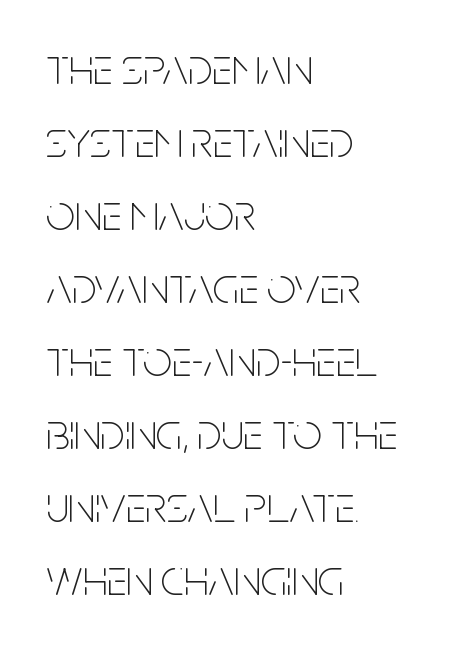
Q: Is the text bold? A: No.
Q: Is the text italic (slanted)? A: No, it is upright.
Q: Is the typeface a serif or a sans-serif typeface? A: Sans-serif.
Q: Is the text underlined? A: No.
Q: How is the paragraph aligned? A: Left-aligned.
Q: Is the spacing between letters normal or unusually wide? A: Normal.
Q: Is the spacing between lines tight, normal or loose? A: Normal.
Q: Width (condensed, normal, or wide)? A: Condensed.
Q: Stroke contrast? A: Low.
Q: x-height? A: Large.
Q: Monospaced? A: No.
